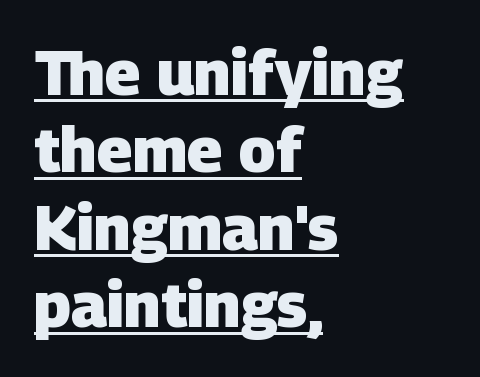
A typesetter would call this zero additional tracking. These lines carry a lot of weight — the face is fully bold. Grotesque or geometric, the face here clearly has no serifs. A typographer would call this underscored text.
